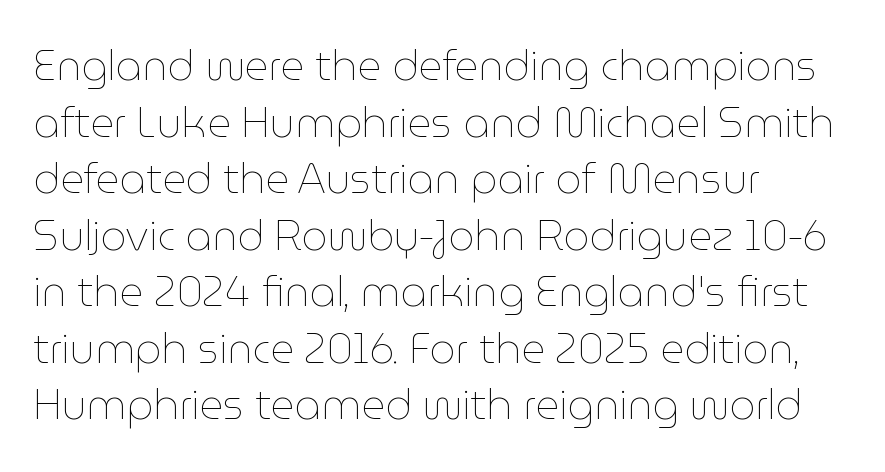
{"italic": "no", "bold": "no", "weight": "thin", "width": "normal", "stroke_contrast": "low", "x_height": "medium", "monospaced": "no", "underline": "no", "align": "left", "line_spacing": "normal", "line_spacing_ratio": 1.38, "letter_spacing": "normal", "letter_spacing_em": 0.0, "glyph_px": 41}
